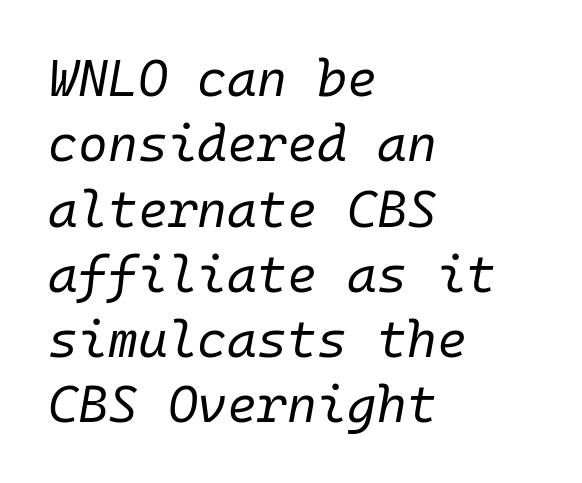
The image shows 51 px regular-weight type, italic (leaning right), monospaced; set left-aligned, normal line spacing (1.28x), normal letter spacing, not underlined; low stroke contrast and a medium x-height.
